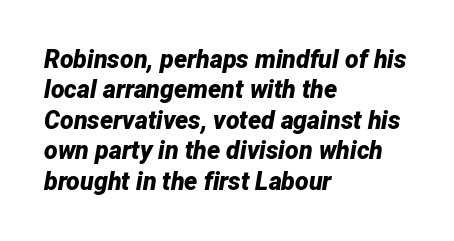
{"italic": "yes", "lean": "right", "slant_degrees": 12, "bold": "yes", "underline": "no", "align": "left", "line_spacing_ratio": 1.22, "letter_spacing": "normal", "letter_spacing_em": 0.0, "glyph_px": 25}
